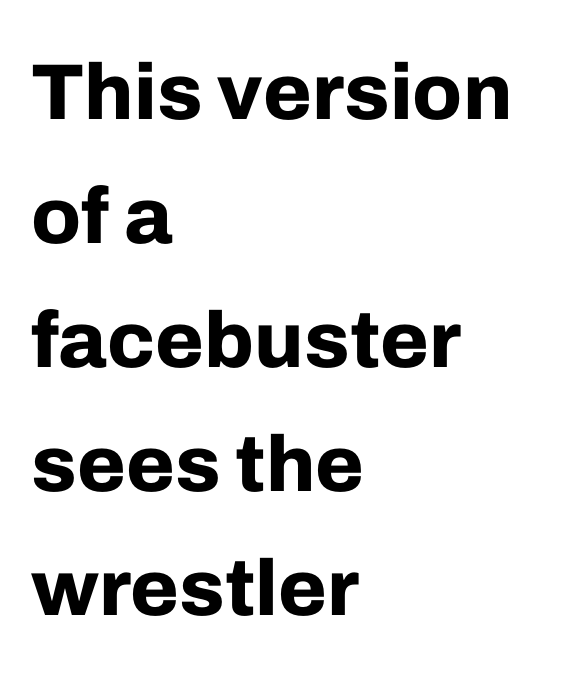
{"serif": "no", "italic": "no", "bold": "yes", "weight": "bold", "width": "normal", "stroke_contrast": "low", "x_height": "medium", "monospaced": "no", "underline": "no", "align": "left", "line_spacing": "normal", "line_spacing_ratio": 1.57, "letter_spacing": "normal", "letter_spacing_em": 0.0, "glyph_px": 79}
